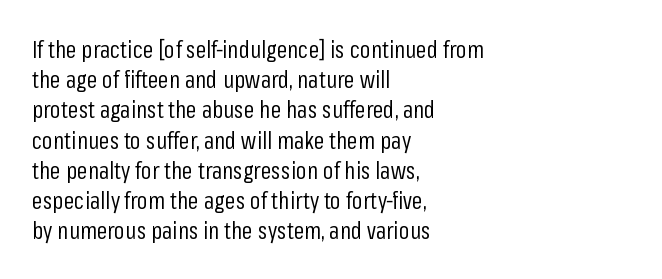
Q: Is the text bold? A: No.
Q: Is the text italic (slanted)? A: No, it is upright.
Q: Is the text underlined? A: No.
Q: How is the paragraph aligned? A: Left-aligned.
Q: Is the spacing between letters normal or unusually wide? A: Normal.
Q: Is the spacing between lines tight, normal or loose? A: Normal.
